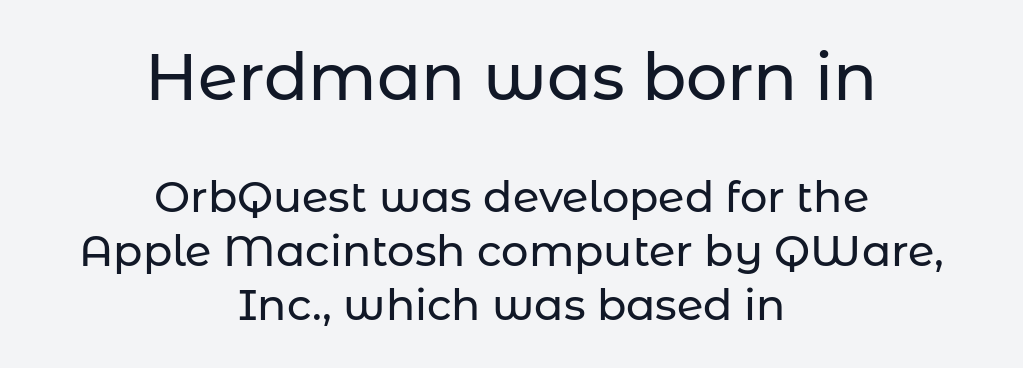
The image shows 65 px sans-serif type, upright; set centered, normal line spacing (1.25x), normal letter spacing, not underlined; the first (top) block is 1.51x larger; low stroke contrast and a medium x-height.
